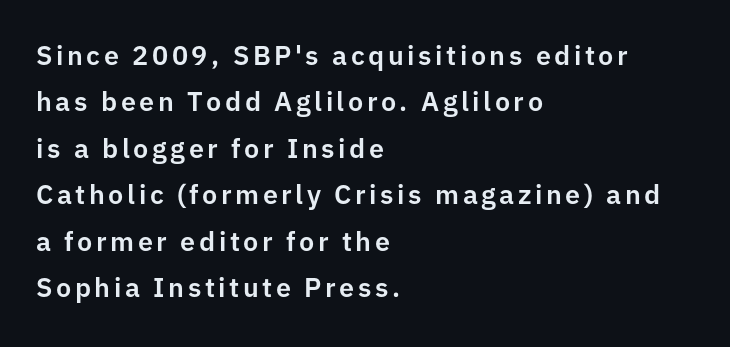
These lines stack with their left ends in a neat column. Is there any slant? The stems are plumb. The gap between lines stays unmarked.
